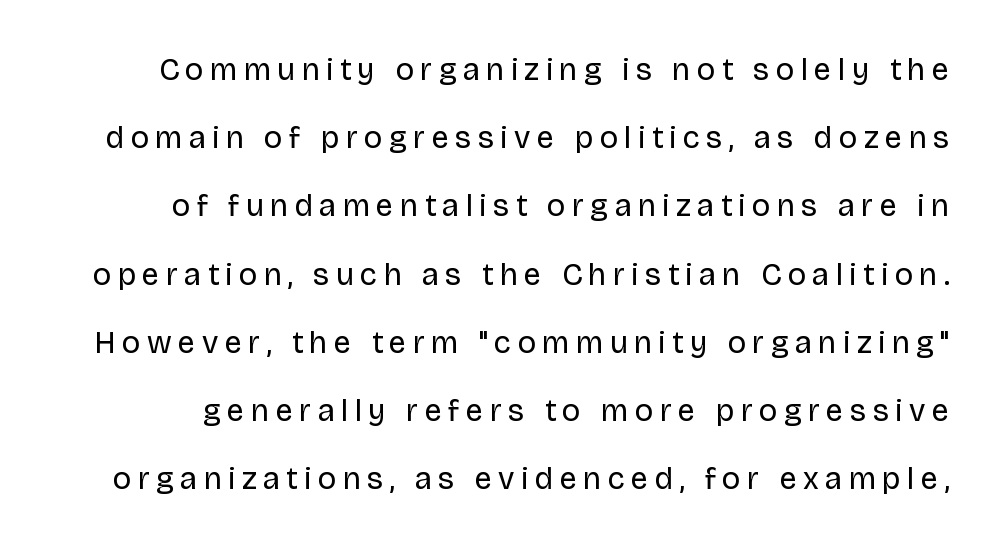
Q: Is the text bold? A: No.
Q: Is the text italic (slanted)? A: No, it is upright.
Q: Is the typeface a serif or a sans-serif typeface? A: Sans-serif.
Q: Is the text underlined? A: No.
Q: Is the spacing between letters normal or unusually wide? A: Unusually wide.
Q: Is the spacing between lines tight, normal or loose? A: Loose.
Q: Width (condensed, normal, or wide)? A: Normal.
Q: Stroke contrast? A: Low.
Q: x-height? A: Large.
Q: Monospaced? A: No.
